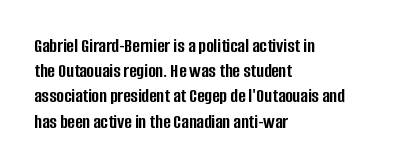
The image shows 20 px bold type, upright; set left-aligned, normal line spacing (1.26x), normal letter spacing, not underlined.
